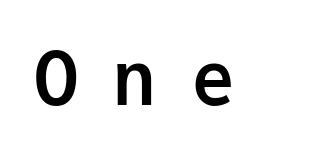
The image shows 74 px semibold sans-serif type, upright, monospaced; set unusually wide letter spacing (+0.46 em), not underlined; low stroke contrast and a medium x-height.
